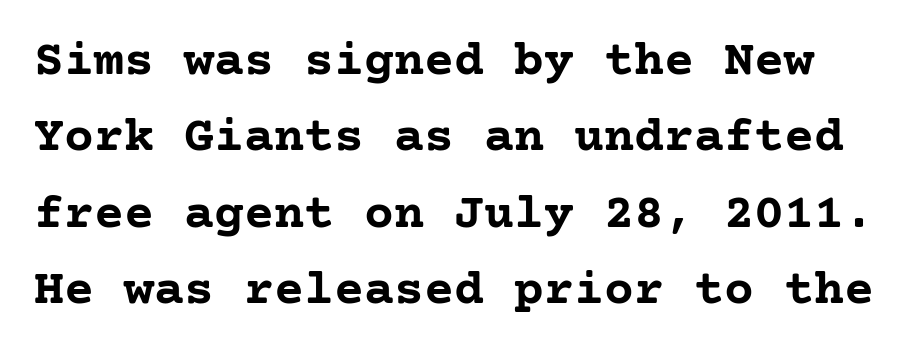
Q: Is the text bold? A: Yes.
Q: Is the text italic (slanted)? A: No, it is upright.
Q: Is the typeface a serif or a sans-serif typeface? A: Serif.
Q: Is the text underlined? A: No.
Q: Is the spacing between letters normal or unusually wide? A: Normal.
Q: Is the spacing between lines tight, normal or loose? A: Normal.
Q: Width (condensed, normal, or wide)? A: Normal.
Q: Stroke contrast? A: Low.
Q: x-height? A: Medium.
